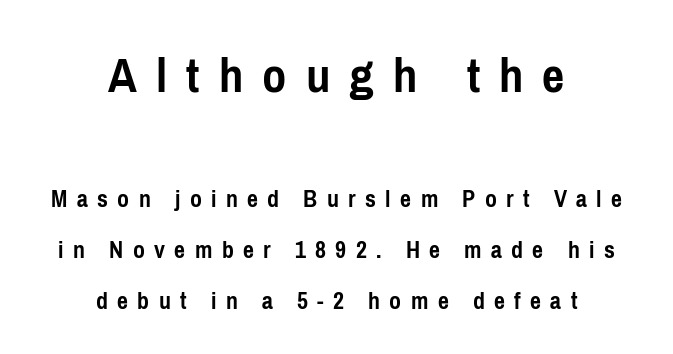
The image shows 53 px semibold, condensed sans-serif type, upright; set centered, loose line spacing (1.96x), unusually wide letter spacing (+0.36 em), not underlined; the first (top) block is 2.04x larger; low stroke contrast and a medium x-height.
